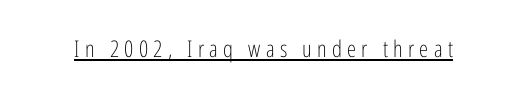
Q: Is the text bold? A: No.
Q: Is the text italic (slanted)? A: No, it is upright.
Q: Is the text underlined? A: Yes.
Q: Is the spacing between letters normal or unusually wide? A: Unusually wide.
